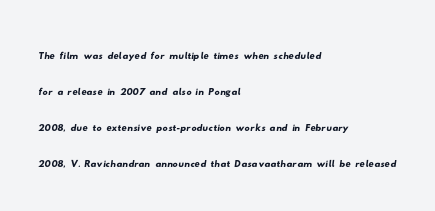
Q: Is the text underlined? A: No.
Q: How is the paragraph aligned? A: Left-aligned.
Q: Is the spacing between letters normal or unusually wide? A: Normal.
Q: Is the spacing between lines tight, normal or loose? A: Normal.
